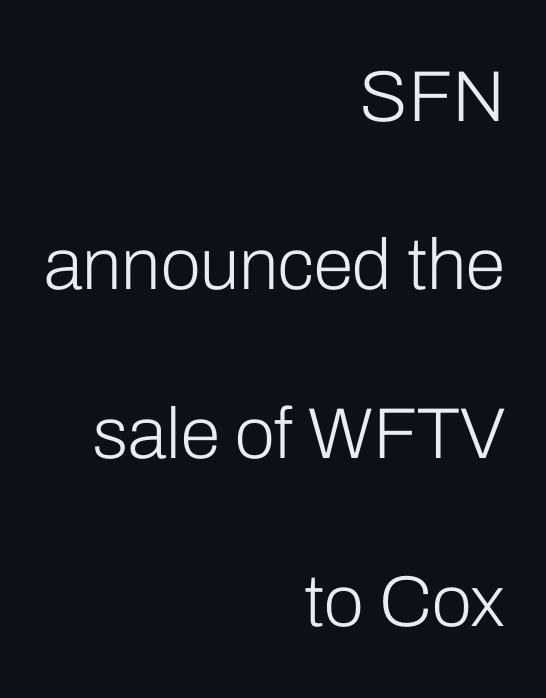
{"serif": "no", "italic": "no", "bold": "no", "weight": "light", "width": "normal", "stroke_contrast": "low", "x_height": "medium", "monospaced": "no", "underline": "no", "align": "right", "line_spacing": "loose", "line_spacing_ratio": 2.34, "letter_spacing": "normal", "letter_spacing_em": 0.0, "glyph_px": 72}
